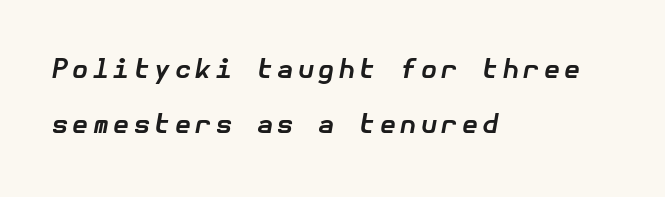
The image shows 26 px bold type, italic (leaning right); set left-aligned, loose line spacing (2.12x), not underlined.
